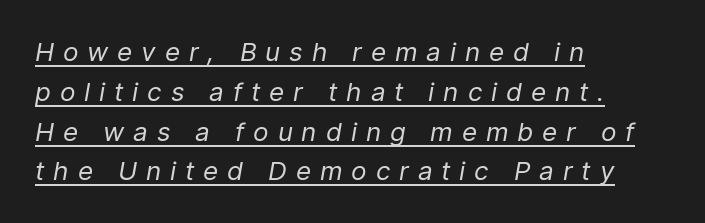
Here the glyphs are tracked loosely, breaking word shapes into spaced letters. Alignment: flush left. Observe the lean: these are italic letterforms. The face looks like a standard text weight, possibly lighter. Every word sits above its own underline. Normally led — the rows are evenly, conventionally spaced.
